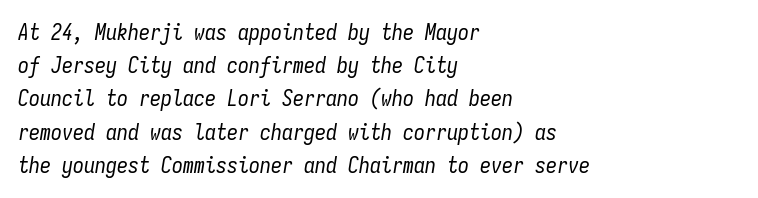
The strokes are not fattened; the text isn't bold. Just letters on the line, the space beneath them empty. Horizontal bands of white between lines are of average thickness. Reading down the block, your eye returns to a fixed left position each line. Look at the tracking — it's just the regular setting, nothing added. Rendered with sloped, italic letterforms.
